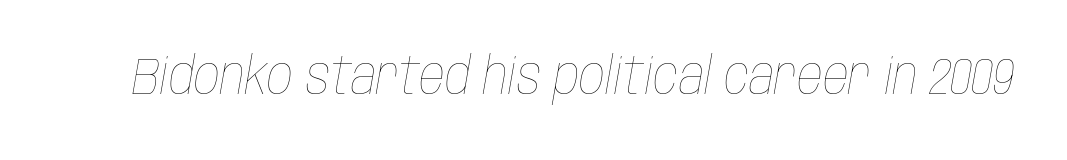
The image shows 51 px thin, condensed type, italic (leaning right); set normal letter spacing, not underlined; low stroke contrast and a large x-height.
